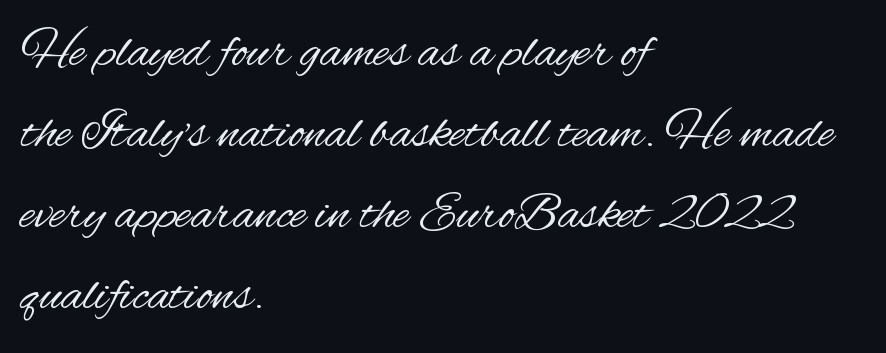
The image shows 53 px regular-weight, condensed sans-serif type; set left-aligned, normal line spacing (1.53x), normal letter spacing, not underlined; medium stroke contrast and a small x-height.
